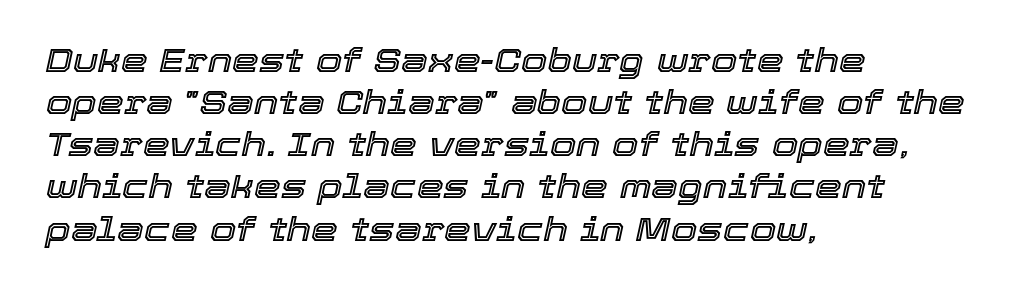
{"italic": "yes", "lean": "right", "slant_degrees": 12, "width": "normal", "x_height": "medium", "monospaced": "no", "underline": "no", "align": "left", "line_spacing_ratio": 1.24, "letter_spacing": "normal", "letter_spacing_em": 0.0, "glyph_px": 34}
